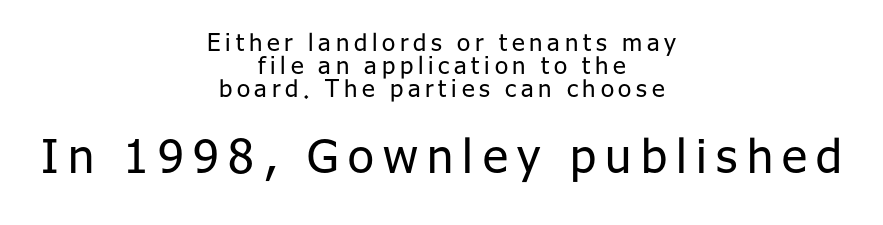
The image shows 47 px regular-weight sans-serif type, upright; set centered, tight line spacing (0.96x), unusually wide letter spacing (+0.2 em), not underlined; the second (bottom) block is 1.96x larger; low stroke contrast and a medium x-height.
